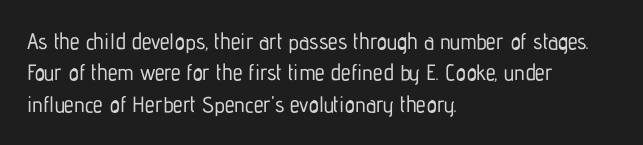
{"italic": "no", "underline": "no", "align": "left", "line_spacing": "normal", "line_spacing_ratio": 1.43, "letter_spacing": "normal", "letter_spacing_em": 0.0, "glyph_px": 22}
